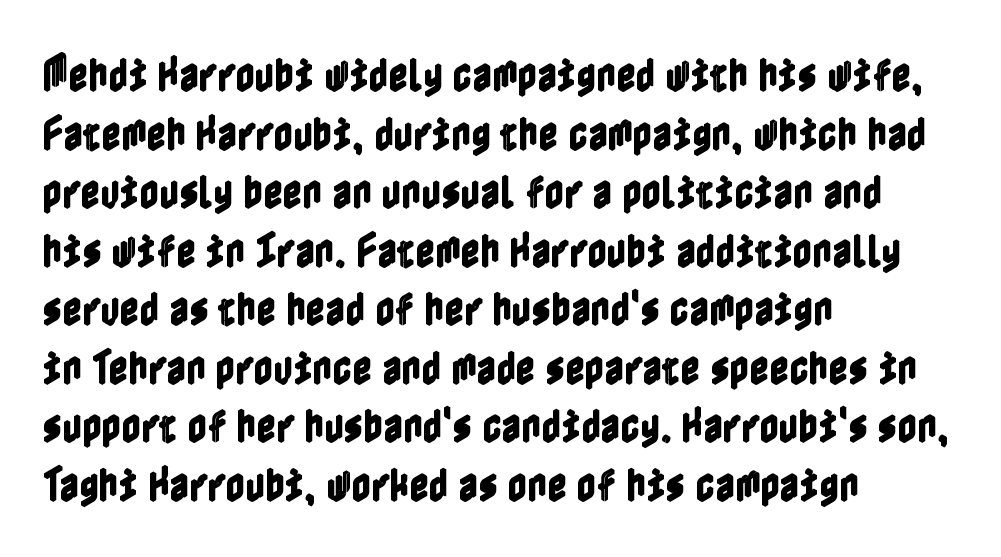
The image shows 38 px condensed type, upright; set left-aligned, normal line spacing (1.54x), normal letter spacing, not underlined; a medium x-height.
